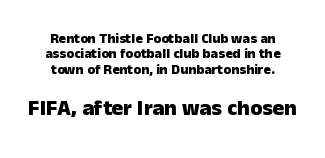
The following chunk of copy outweighs the initial chunk in type size. Leading is clearly below the norm, producing a dense column. Words float on clear page, feet unadorned. Teacher's note: observe the equal gaps on both sides — that is centered alignment.
